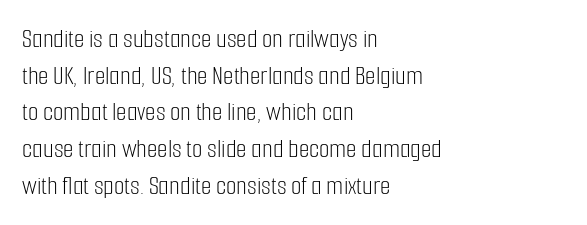
The image shows 27 px text type, upright; set left-aligned, normal line spacing (1.36x), normal letter spacing, not underlined.
